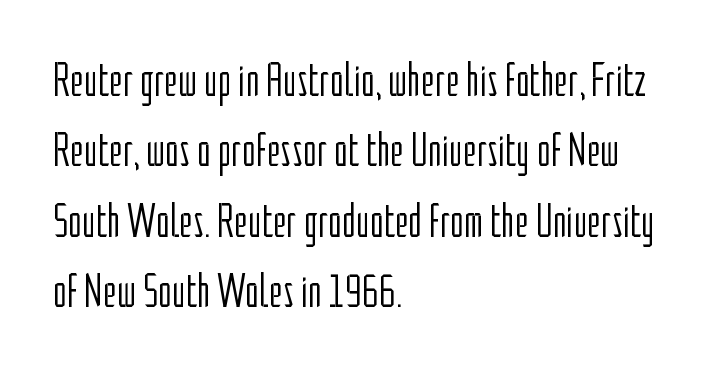
The letters advance in unequal steps, a hallmark of proportional type. Each line starts at the same left margin while the right side varies. The tracking reads as untouched default to a designer's eye. Stem width sits at or under what a default text font uses. The typeface chosen for these lines omits serifs. If you measured baseline to baseline, you'd find a middling distance.
